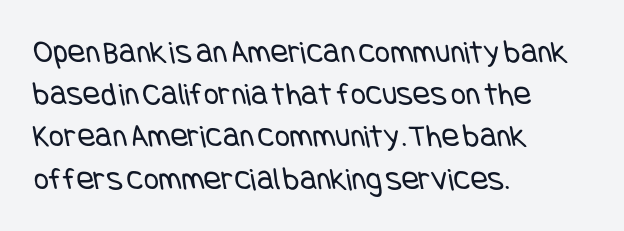
Q: Is the text bold? A: No.
Q: Is the typeface a serif or a sans-serif typeface? A: Sans-serif.
Q: Is the text underlined? A: No.
Q: How is the paragraph aligned? A: Left-aligned.
Q: Is the spacing between letters normal or unusually wide? A: Normal.
Q: Is the spacing between lines tight, normal or loose? A: Normal.
Q: Width (condensed, normal, or wide)? A: Condensed.
Q: Stroke contrast? A: Low.
Q: x-height? A: Large.
